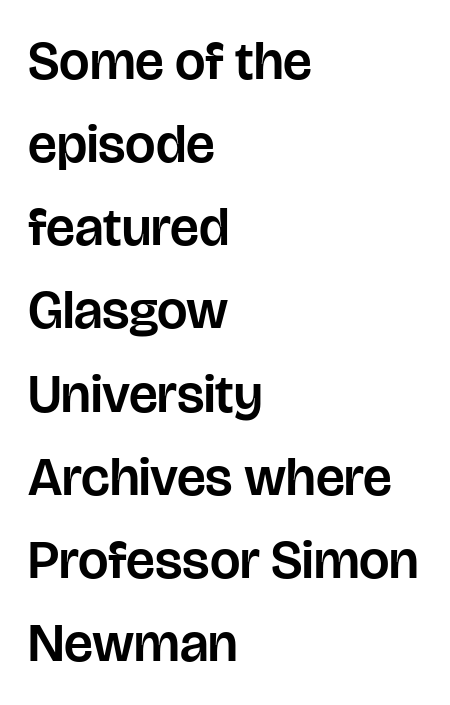
{"serif": "no", "italic": "no", "width": "normal", "stroke_contrast": "low", "x_height": "large", "monospaced": "no", "underline": "no", "align": "left", "line_spacing": "normal", "line_spacing_ratio": 1.54, "letter_spacing": "normal", "letter_spacing_em": 0.0, "glyph_px": 54}
